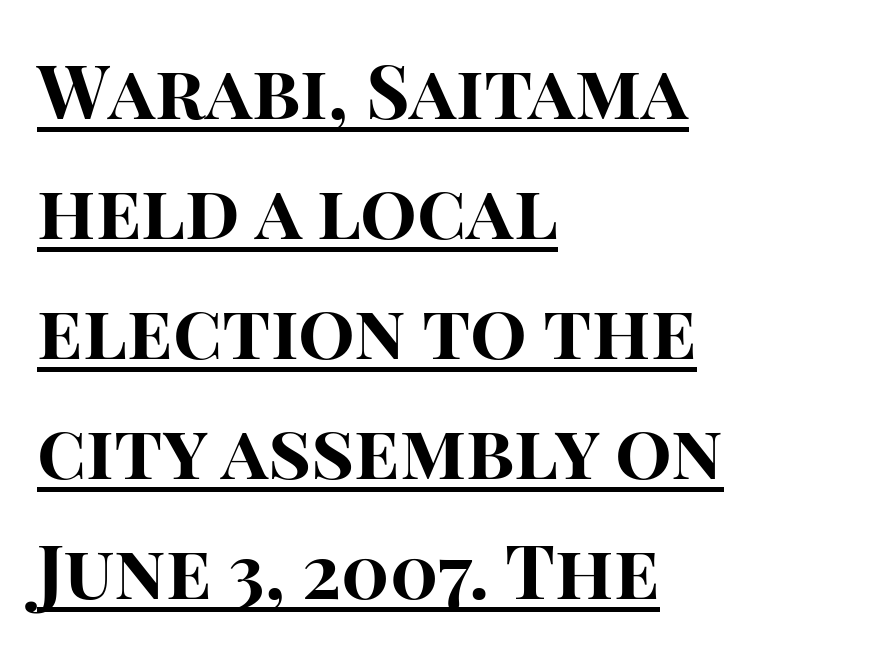
{"serif": "no", "italic": "no", "bold": "yes", "weight": "bold", "width": "normal", "stroke_contrast": "high", "x_height": "large", "monospaced": "no", "underline": "yes", "align": "left", "line_spacing": "normal", "line_spacing_ratio": 1.6, "letter_spacing": "normal", "letter_spacing_em": 0.0, "glyph_px": 75}
